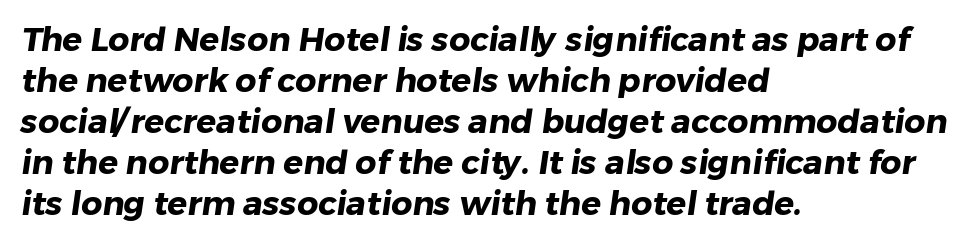
{"serif": "no", "bold": "yes", "weight": "heavy", "width": "normal", "stroke_contrast": "low", "x_height": "medium", "monospaced": "no", "underline": "no", "align": "left", "line_spacing_ratio": 1.24, "letter_spacing": "normal", "letter_spacing_em": 0.0, "glyph_px": 33}
